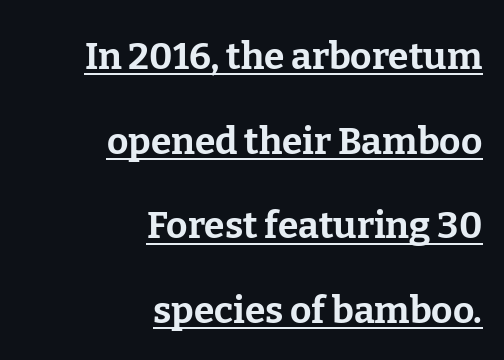
{"serif": "yes", "italic": "no", "bold": "yes", "weight": "bold", "width": "normal", "stroke_contrast": "low", "x_height": "medium", "monospaced": "no", "underline": "yes", "align": "right", "line_spacing": "loose", "line_spacing_ratio": 2.29, "letter_spacing": "normal", "letter_spacing_em": 0.0, "glyph_px": 37}
